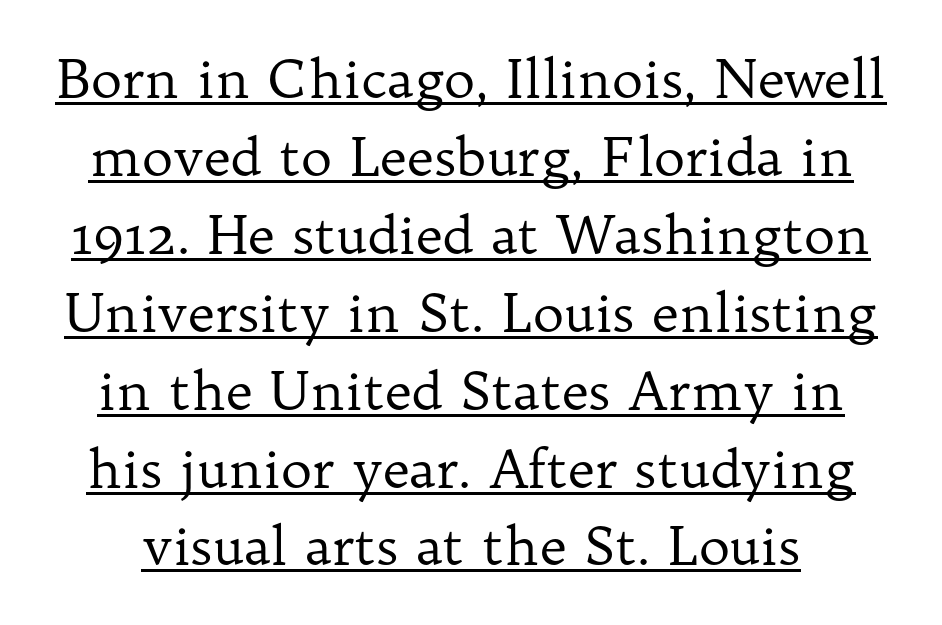
Q: Is the text bold? A: No.
Q: Is the text italic (slanted)? A: No, it is upright.
Q: Is the typeface a serif or a sans-serif typeface? A: Serif.
Q: Is the text underlined? A: Yes.
Q: Is the spacing between letters normal or unusually wide? A: Normal.
Q: Is the spacing between lines tight, normal or loose? A: Normal.
Q: Width (condensed, normal, or wide)? A: Normal.
Q: Stroke contrast? A: Low.
Q: x-height? A: Medium.
Q: Monospaced? A: No.
